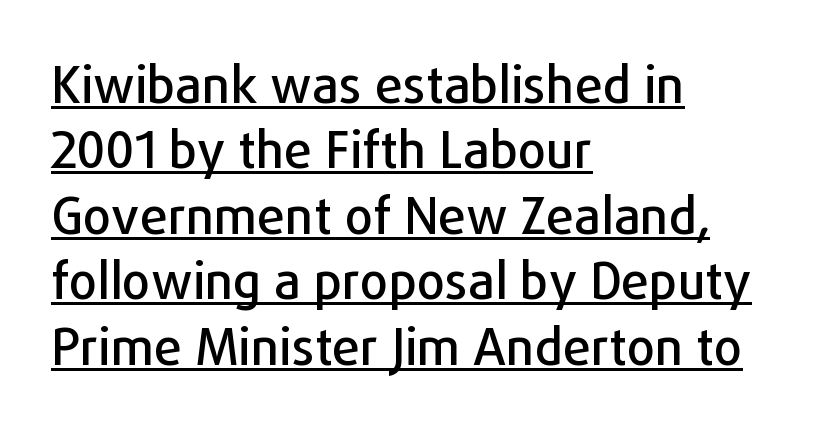
Q: Is the text italic (slanted)? A: No, it is upright.
Q: Is the typeface a serif or a sans-serif typeface? A: Sans-serif.
Q: Is the text underlined? A: Yes.
Q: How is the paragraph aligned? A: Left-aligned.
Q: Is the spacing between letters normal or unusually wide? A: Normal.
Q: Is the spacing between lines tight, normal or loose? A: Normal.
Q: Width (condensed, normal, or wide)? A: Normal.
Q: Stroke contrast? A: Low.
Q: x-height? A: Medium.
Q: Monospaced? A: No.
